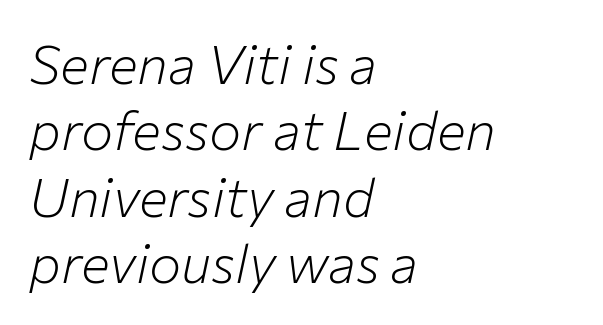
{"italic": "yes", "lean": "right", "slant_degrees": 12, "bold": "no", "weight": "light", "width": "normal", "stroke_contrast": "low", "x_height": "medium", "monospaced": "no", "underline": "no", "align": "left", "line_spacing_ratio": 1.23, "letter_spacing": "normal", "letter_spacing_em": 0.0, "glyph_px": 54}
